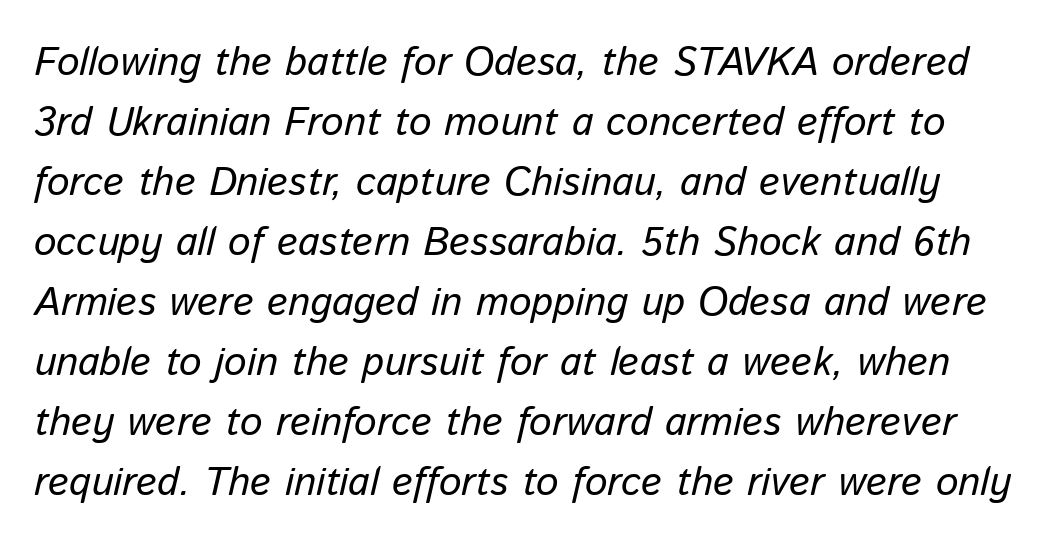
Italic? Definitely — the glyphs are oblique. Tracking value appears to be zero — textbook default spacing. The words here are not underlined. The letters advance in unequal steps, a hallmark of proportional type. Is there much room between lines? A standard amount, neither cramped nor airy.
